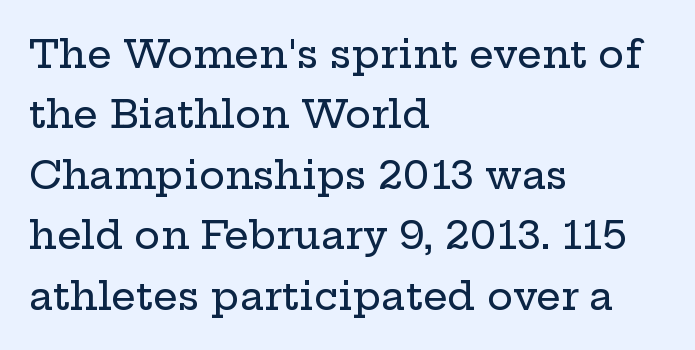
The image shows 39 px wide serif type, upright; set left-aligned, normal line spacing (1.55x), normal letter spacing, not underlined; low stroke contrast and a medium x-height.
